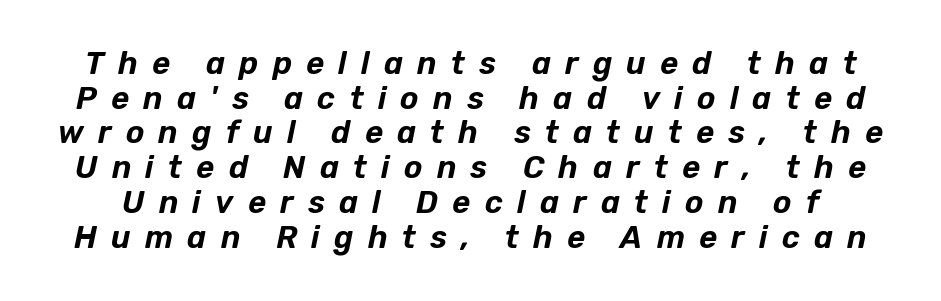
{"italic": "yes", "lean": "right", "slant_degrees": 12, "width": "normal", "stroke_contrast": "low", "x_height": "medium", "monospaced": "no", "underline": "no", "line_spacing": "tight", "line_spacing_ratio": 1.12, "letter_spacing": "wide", "letter_spacing_em": 0.46, "glyph_px": 31}
